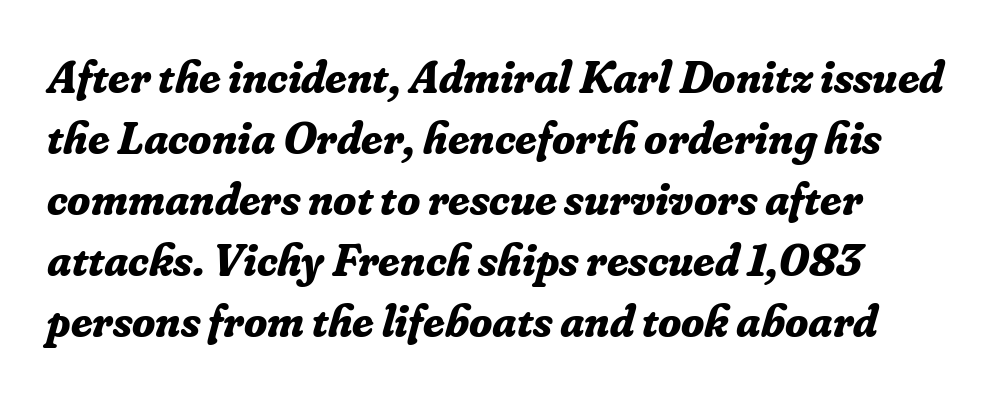
The image shows 47 px bold serif type, italic (leaning right); set left-aligned, normal line spacing (1.3x), normal letter spacing, not underlined; low stroke contrast and a small x-height.
